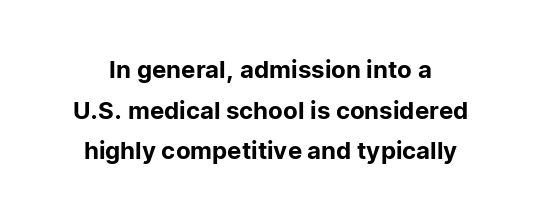
Q: Is the text italic (slanted)? A: No, it is upright.
Q: Is the text underlined? A: No.
Q: How is the paragraph aligned? A: Centered.
Q: Is the spacing between letters normal or unusually wide? A: Normal.
Q: Is the spacing between lines tight, normal or loose? A: Normal.
